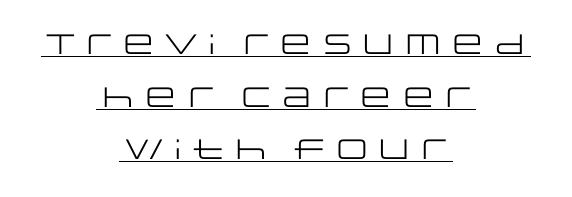
Q: Is the text bold? A: No.
Q: Is the text italic (slanted)? A: No, it is upright.
Q: Is the typeface a serif or a sans-serif typeface? A: Sans-serif.
Q: Is the text underlined? A: Yes.
Q: How is the paragraph aligned? A: Centered.
Q: Is the spacing between letters normal or unusually wide? A: Normal.
Q: Width (condensed, normal, or wide)? A: Wide.
Q: Stroke contrast? A: Low.
Q: x-height? A: Large.
Q: Monospaced? A: No.
